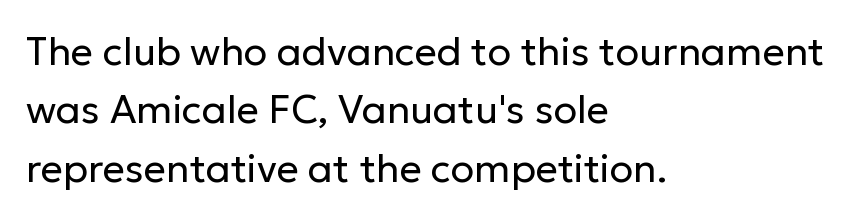
Spacing between characters is what you'd get straight out of the box. Stems and bowls with no extra thickness — not bold. Note the varied advance widths — an 'i' is clearly narrower than an 'm'. The words here are not underlined. Typographically, this falls in the sans-serif category. Horizontal bands of white between lines are of average thickness.
